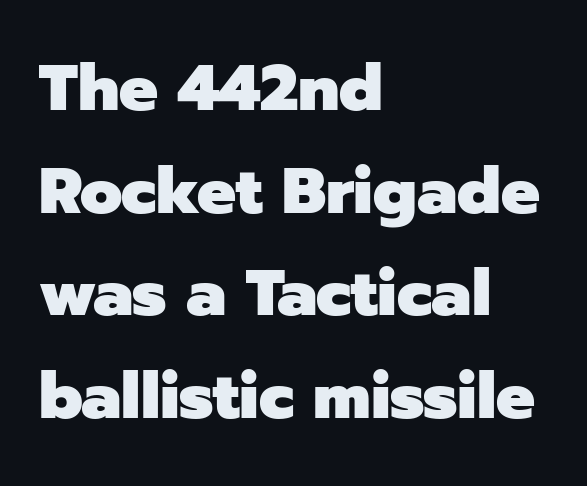
The image shows 65 px heavy sans-serif type, upright; set left-aligned, normal line spacing (1.58x), normal letter spacing, not underlined; low stroke contrast and a medium x-height.
